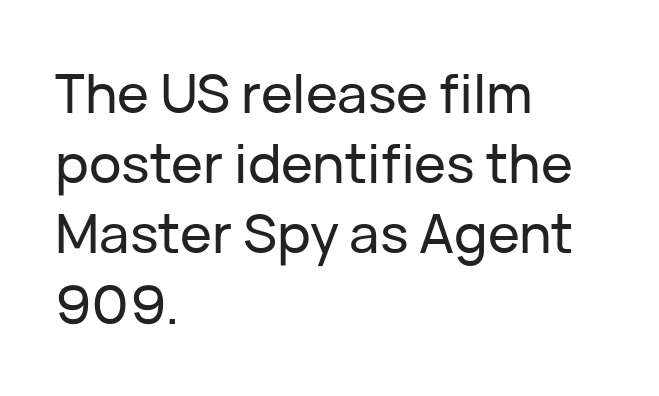
The ragged edge is on the right, which tells us the setting is flush left. Are there feet on the stems? There aren't — it's a sans. Here the designer chose a conventional face with non-uniform glyph widths. Honestly, the row spacing looks completely unremarkable. Do the letters lean? They stand straight.
